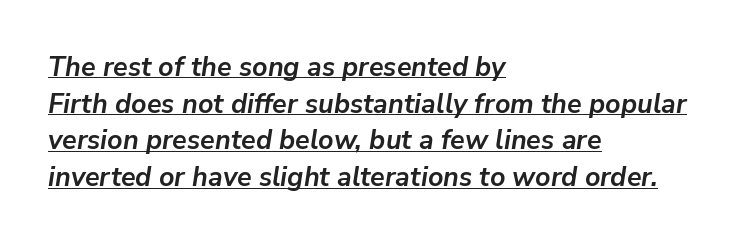
Looking at the ascenders, they clearly lean. Underlined type. The rendering keeps characters at their native spacing. Chunky letters — that's bold for sure.
